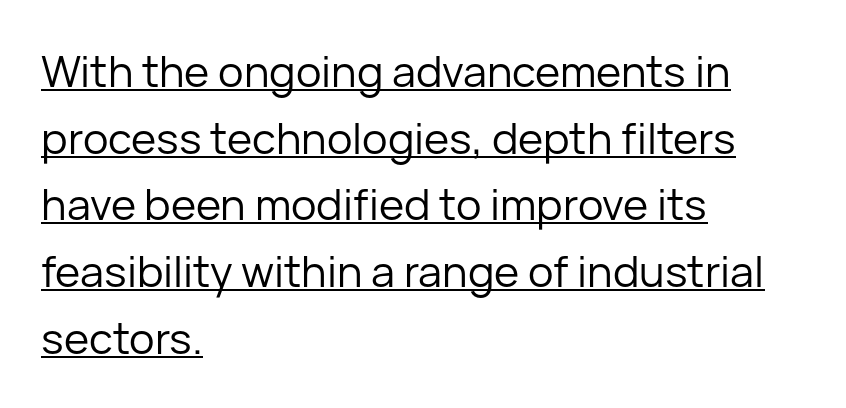
Nothing heavy about these letters — not bold at all. Do the characters align in a grid? No, the font is proportional. What decoration does the sample have? An underline. If you drew a ruler down the left edge, every line would touch it.
